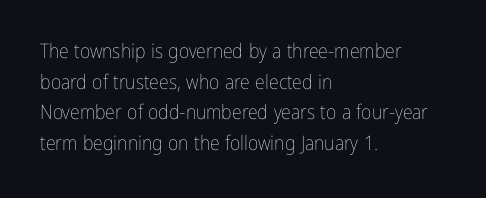
{"italic": "no", "bold": "no", "underline": "no", "align": "left", "line_spacing": "normal", "line_spacing_ratio": 1.53, "letter_spacing": "normal", "letter_spacing_em": 0.0, "glyph_px": 20}
